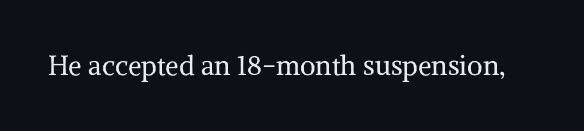
The image shows 27 px text type, upright; set normal letter spacing, not underlined.
